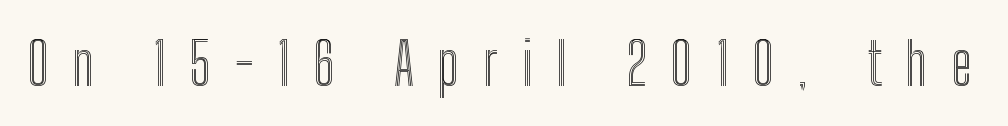
{"italic": "no", "width": "condensed", "x_height": "medium", "monospaced": "no", "underline": "no", "letter_spacing": "wide", "letter_spacing_em": 0.4, "glyph_px": 59}
